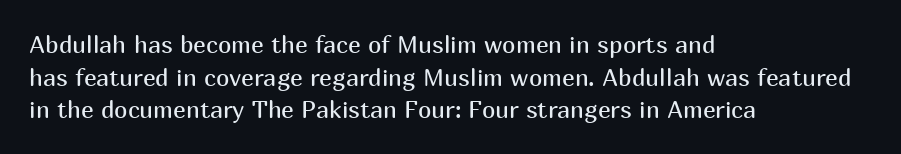
Q: Is the text bold? A: No.
Q: Is the text italic (slanted)? A: No, it is upright.
Q: Is the text underlined? A: No.
Q: How is the paragraph aligned? A: Left-aligned.
Q: Is the spacing between letters normal or unusually wide? A: Normal.
Q: Is the spacing between lines tight, normal or loose? A: Normal.
